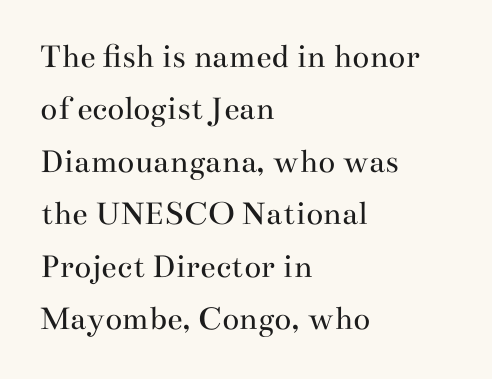
Q: Is the text bold? A: No.
Q: Is the text italic (slanted)? A: No, it is upright.
Q: Is the typeface a serif or a sans-serif typeface? A: Serif.
Q: Is the text underlined? A: No.
Q: How is the paragraph aligned? A: Left-aligned.
Q: Is the spacing between letters normal or unusually wide? A: Normal.
Q: Is the spacing between lines tight, normal or loose? A: Normal.
Q: Width (condensed, normal, or wide)? A: Wide.
Q: Stroke contrast? A: Medium.
Q: x-height? A: Small.
Q: Monospaced? A: No.
